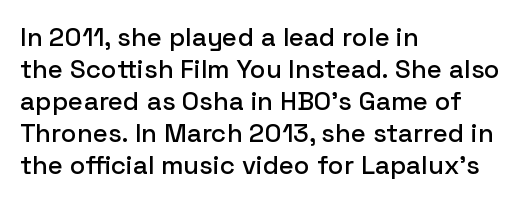
The image shows 26 px text type, upright; set left-aligned, line spacing 1.23x, normal letter spacing, not underlined.
